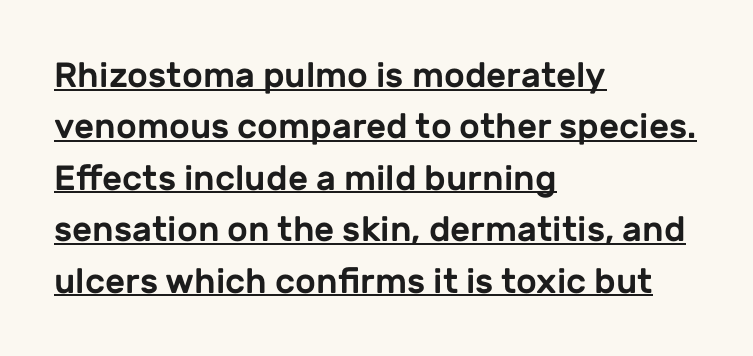
Q: Is the text italic (slanted)? A: No, it is upright.
Q: Is the typeface a serif or a sans-serif typeface? A: Sans-serif.
Q: Is the text underlined? A: Yes.
Q: How is the paragraph aligned? A: Left-aligned.
Q: Is the spacing between letters normal or unusually wide? A: Normal.
Q: Is the spacing between lines tight, normal or loose? A: Normal.
Q: Width (condensed, normal, or wide)? A: Normal.
Q: Stroke contrast? A: Low.
Q: x-height? A: Medium.
Q: Monospaced? A: No.
